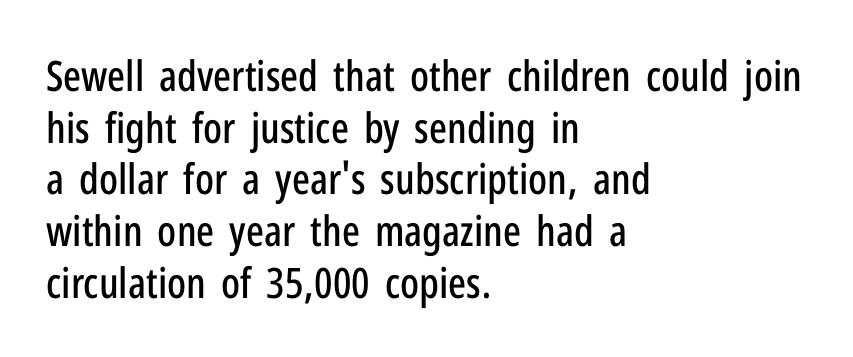
{"serif": "no", "italic": "no", "width": "condensed", "stroke_contrast": "low", "x_height": "medium", "monospaced": "no", "underline": "no", "align": "left", "line_spacing_ratio": 1.23, "letter_spacing": "normal", "letter_spacing_em": 0.0, "glyph_px": 42}
